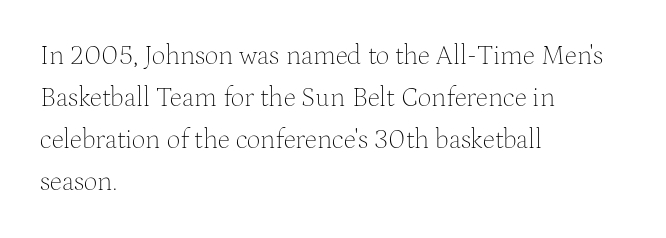
Q: Is the text bold? A: No.
Q: Is the text italic (slanted)? A: No, it is upright.
Q: Is the text underlined? A: No.
Q: How is the paragraph aligned? A: Left-aligned.
Q: Is the spacing between letters normal or unusually wide? A: Normal.
Q: Is the spacing between lines tight, normal or loose? A: Normal.
